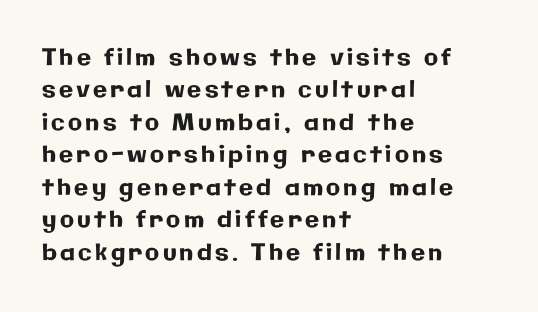
The image shows 23 px text type, upright; set left-aligned, normal line spacing (1.41x), not underlined.
